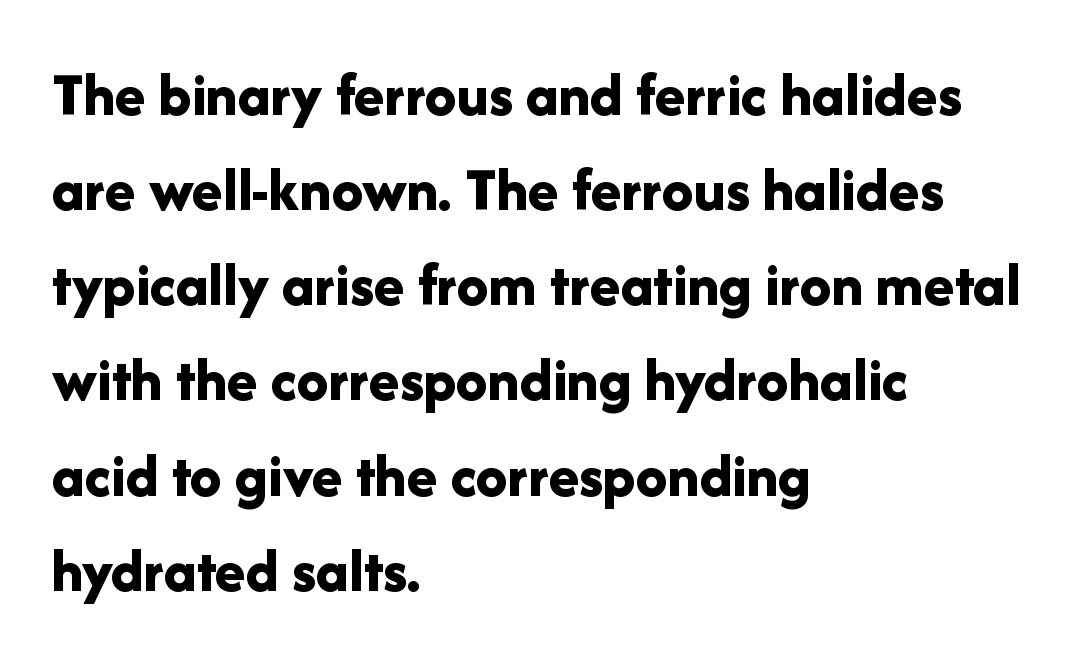
{"serif": "no", "italic": "no", "bold": "yes", "weight": "bold", "width": "normal", "stroke_contrast": "low", "x_height": "medium", "monospaced": "no", "underline": "no", "align": "left", "line_spacing": "normal", "line_spacing_ratio": 1.51, "letter_spacing": "normal", "letter_spacing_em": 0.0, "glyph_px": 63}
